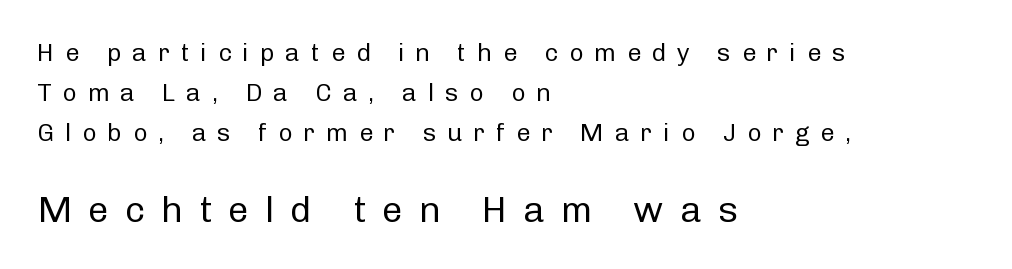
Which of the two is more prominent by size? The second, at the bottom. The setting favours the left margin, as ordinary paragraphs usually do. Character widths vary here, with narrow letters taking less room than wide ones. Any mark beneath the type? The region is blank.
